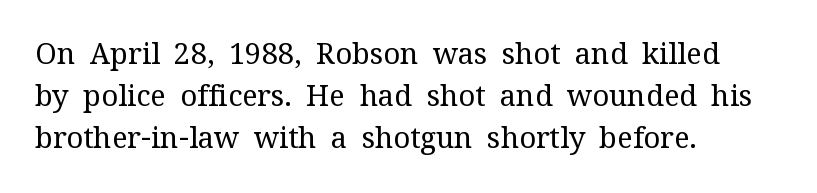
On a weight scale, this lands at 450 or below. Compared with typical paragraphs, the rows here are spaced about the same. To sum up the face: it has serifs. The foot of each line stays bare and open. In terms of letterspacing, this is plain default setting.
